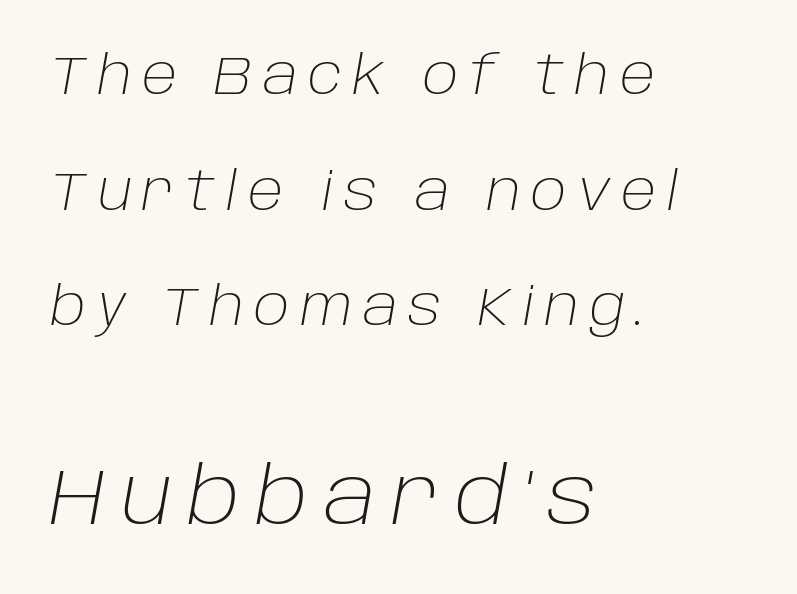
The image shows 79 px light type, italic (leaning right); set left-aligned, loose line spacing (2.18x), unusually wide letter spacing (+0.2 em), not underlined; the second (bottom) block is 1.49x larger; low stroke contrast and a large x-height.
